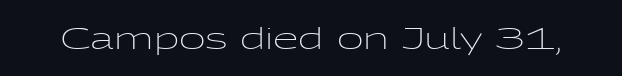
The image shows 29 px light, wide sans-serif type, upright; set normal letter spacing, not underlined; low stroke contrast and a medium x-height.
